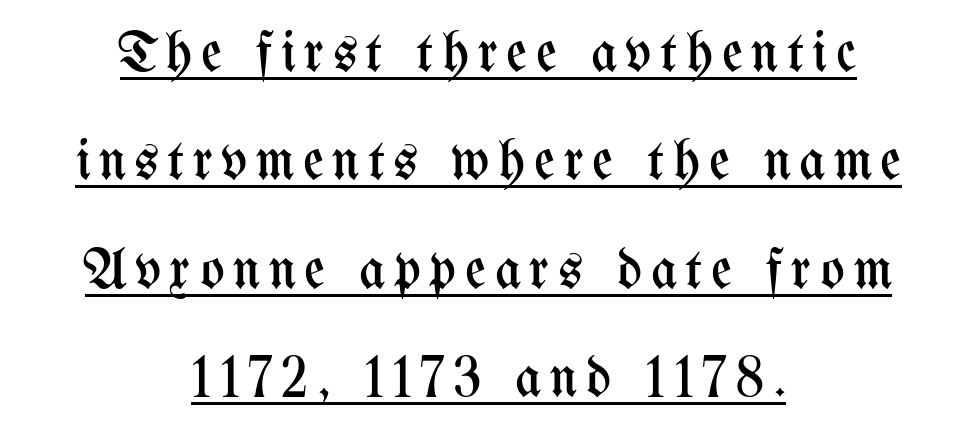
{"italic": "no", "bold": "no", "weight": "regular", "width": "condensed", "stroke_contrast": "medium", "x_height": "medium", "monospaced": "no", "underline": "yes", "align": "center", "line_spacing": "loose", "line_spacing_ratio": 1.9, "glyph_px": 57}
